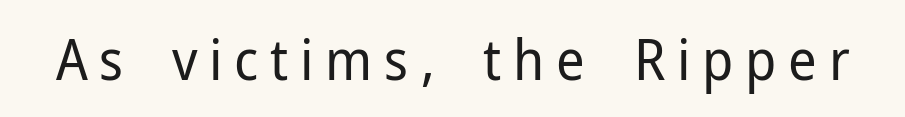
Q: Is the text bold? A: No.
Q: Is the text italic (slanted)? A: No, it is upright.
Q: Is the typeface a serif or a sans-serif typeface? A: Sans-serif.
Q: Is the text underlined? A: No.
Q: Is the spacing between letters normal or unusually wide? A: Unusually wide.
Q: Width (condensed, normal, or wide)? A: Normal.
Q: Stroke contrast? A: Low.
Q: x-height? A: Medium.
Q: Monospaced? A: No.
